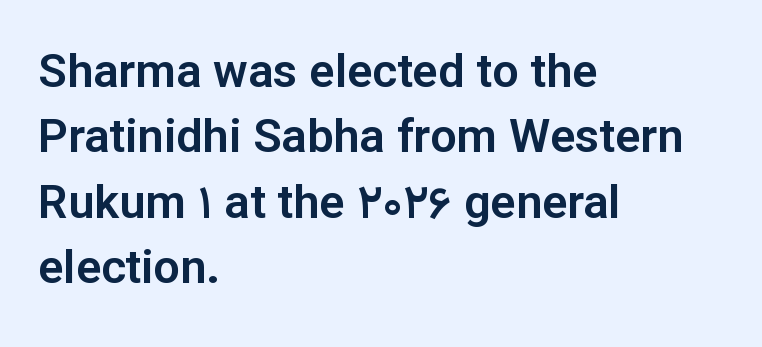
{"serif": "no", "italic": "no", "width": "normal", "stroke_contrast": "low", "x_height": "medium", "monospaced": "no", "underline": "no", "align": "left", "line_spacing": "normal", "line_spacing_ratio": 1.39, "letter_spacing": "normal", "letter_spacing_em": 0.0, "glyph_px": 47}
